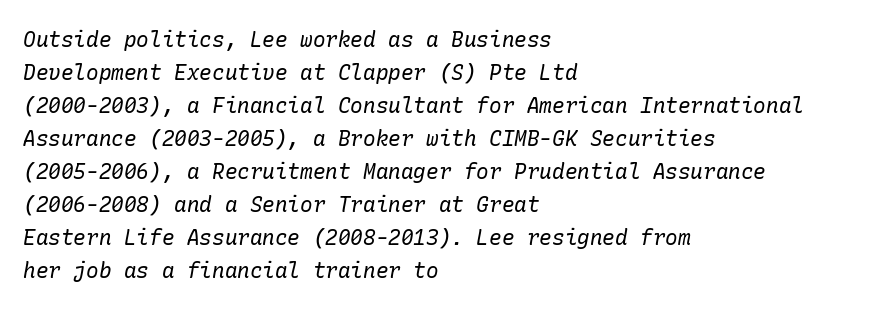
{"italic": "yes", "lean": "right", "slant_degrees": 10, "bold": "no", "underline": "no", "align": "left", "line_spacing": "normal", "line_spacing_ratio": 1.57, "letter_spacing": "normal", "letter_spacing_em": 0.0, "glyph_px": 21}
